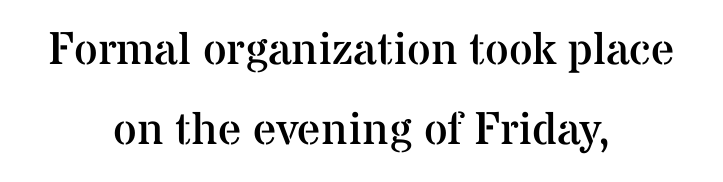
The foot of each line stays bare and open. Notice how the stems are strictly vertical — no italics here. Character widths vary here, with narrow letters taking less room than wide ones. Stem width sits at or under what a default text font uses. The designer went with a serif here, giving each stem small feet. Centered paragraph, ragged on both sides.
